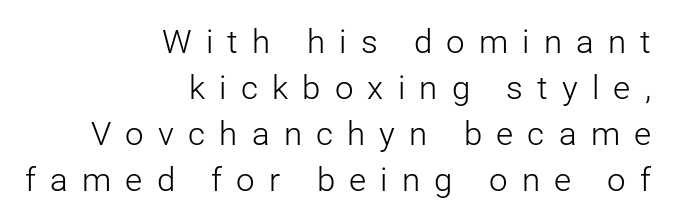
The image shows 33 px light sans-serif type, upright; set right-aligned, normal line spacing (1.39x), unusually wide letter spacing (+0.43 em), not underlined; low stroke contrast and a medium x-height.
